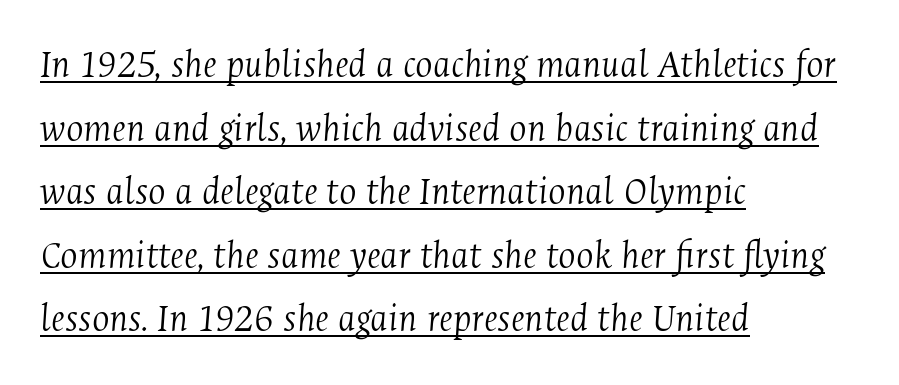
{"serif": "yes", "italic": "yes", "lean": "right", "slant_degrees": 4, "bold": "no", "weight": "light", "width": "condensed", "stroke_contrast": "medium", "x_height": "medium", "monospaced": "no", "underline": "yes", "align": "left", "line_spacing": "normal", "line_spacing_ratio": 1.55, "letter_spacing": "normal", "letter_spacing_em": 0.0, "glyph_px": 41}
